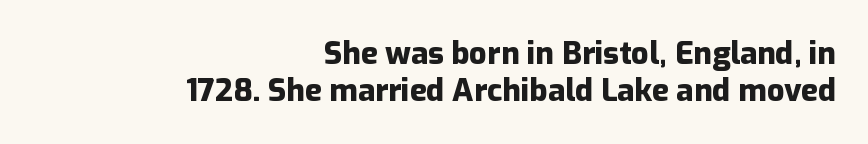
Q: Is the text bold? A: Yes.
Q: Is the text italic (slanted)? A: No, it is upright.
Q: Is the typeface a serif or a sans-serif typeface? A: Sans-serif.
Q: Is the text underlined? A: No.
Q: How is the paragraph aligned? A: Right-aligned.
Q: Is the spacing between letters normal or unusually wide? A: Normal.
Q: Width (condensed, normal, or wide)? A: Normal.
Q: Stroke contrast? A: Low.
Q: x-height? A: Medium.
Q: Monospaced? A: No.
